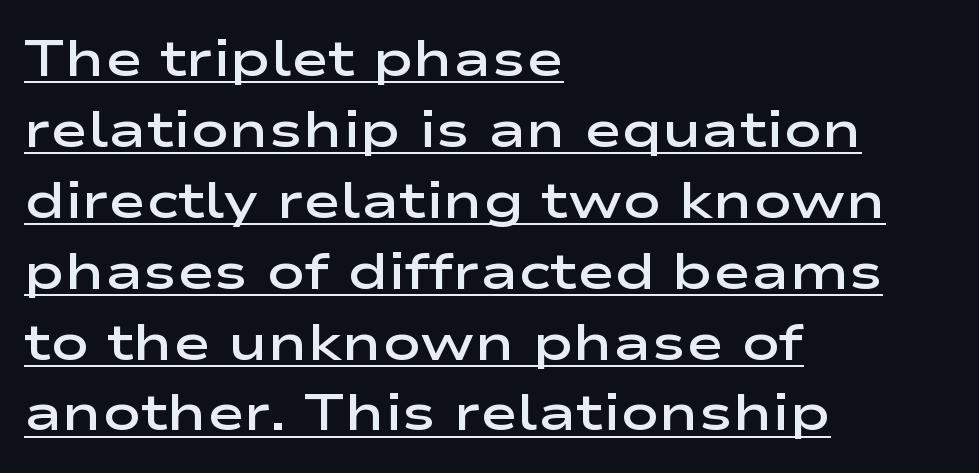
Q: Is the text bold? A: Semi-bold.
Q: Is the text italic (slanted)? A: No, it is upright.
Q: Is the typeface a serif or a sans-serif typeface? A: Sans-serif.
Q: Is the text underlined? A: Yes.
Q: How is the paragraph aligned? A: Left-aligned.
Q: Is the spacing between letters normal or unusually wide? A: Normal.
Q: Is the spacing between lines tight, normal or loose? A: Normal.
Q: Width (condensed, normal, or wide)? A: Wide.
Q: Stroke contrast? A: Low.
Q: x-height? A: Medium.
Q: Monospaced? A: No.
